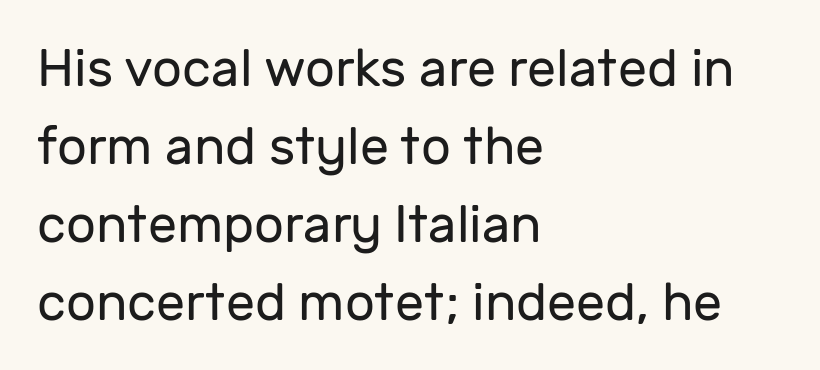
{"serif": "no", "italic": "no", "bold": "no", "weight": "regular", "width": "normal", "stroke_contrast": "low", "x_height": "medium", "monospaced": "no", "underline": "no", "align": "left", "line_spacing": "normal", "line_spacing_ratio": 1.5, "letter_spacing": "normal", "letter_spacing_em": 0.0, "glyph_px": 52}
